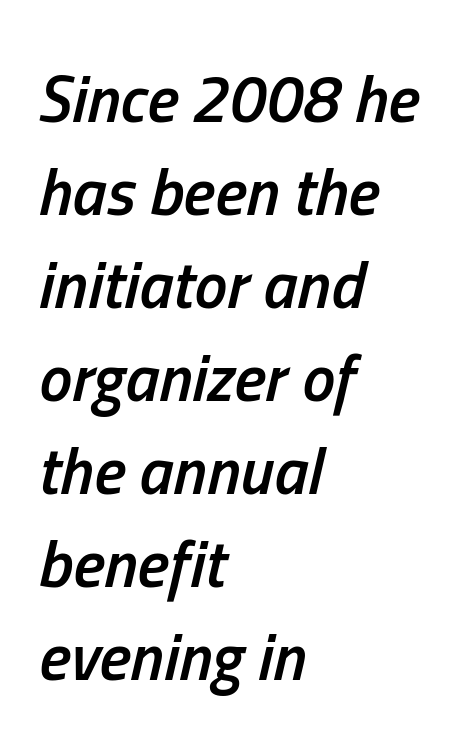
The image shows 66 px semibold, condensed type, italic (leaning right); set left-aligned, normal line spacing (1.41x), normal letter spacing, not underlined; low stroke contrast and a medium x-height.
